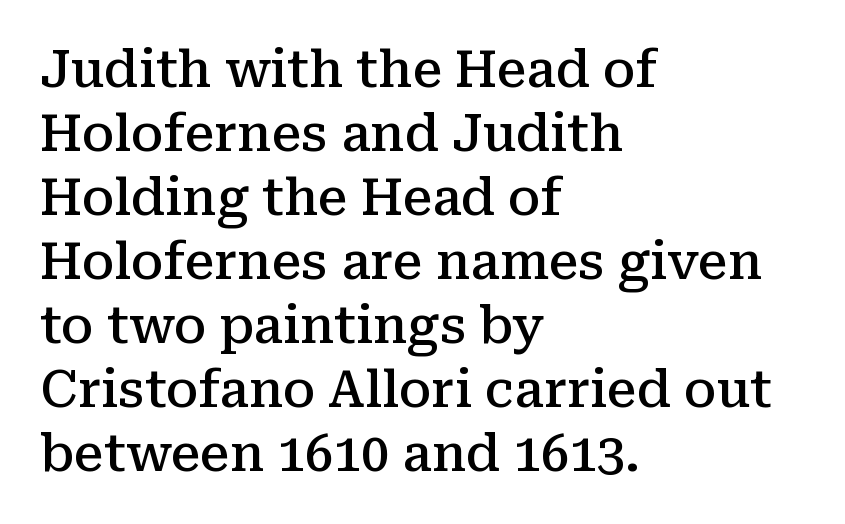
{"serif": "yes", "italic": "no", "bold": "semi", "weight": "semibold", "width": "normal", "stroke_contrast": "medium", "x_height": "medium", "monospaced": "no", "underline": "no", "align": "left", "line_spacing": "normal", "line_spacing_ratio": 1.28, "letter_spacing": "normal", "letter_spacing_em": 0.0, "glyph_px": 50}
